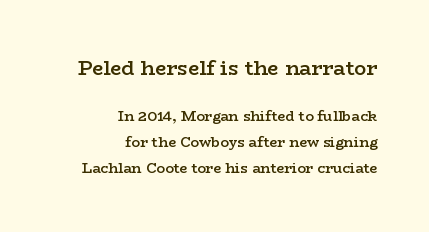
Here the first block reads like a headline and the second like body copy. A typesetter would call this zero additional tracking. Heft: intermediate — a semibold. The zone under the glyphs is completely vacant. The font's upright variant was chosen for this text.
